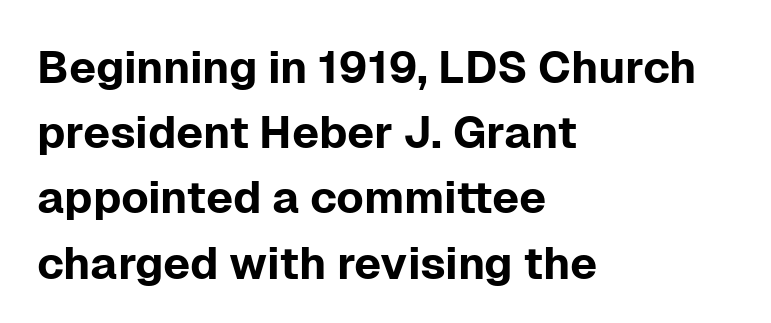
Q: Is the text italic (slanted)? A: No, it is upright.
Q: Is the typeface a serif or a sans-serif typeface? A: Sans-serif.
Q: Is the text underlined? A: No.
Q: How is the paragraph aligned? A: Left-aligned.
Q: Is the spacing between letters normal or unusually wide? A: Normal.
Q: Is the spacing between lines tight, normal or loose? A: Normal.
Q: Width (condensed, normal, or wide)? A: Normal.
Q: Stroke contrast? A: Low.
Q: x-height? A: Medium.
Q: Monospaced? A: No.
